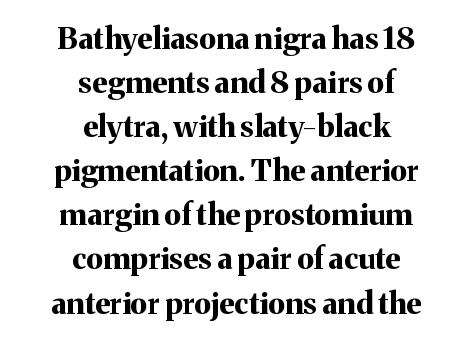
Q: Is the text bold? A: Yes.
Q: Is the text italic (slanted)? A: No, it is upright.
Q: Is the typeface a serif or a sans-serif typeface? A: Serif.
Q: Is the text underlined? A: No.
Q: How is the paragraph aligned? A: Centered.
Q: Is the spacing between letters normal or unusually wide? A: Normal.
Q: Is the spacing between lines tight, normal or loose? A: Normal.
Q: Width (condensed, normal, or wide)? A: Normal.
Q: Stroke contrast? A: Medium.
Q: x-height? A: Medium.
Q: Monospaced? A: No.
